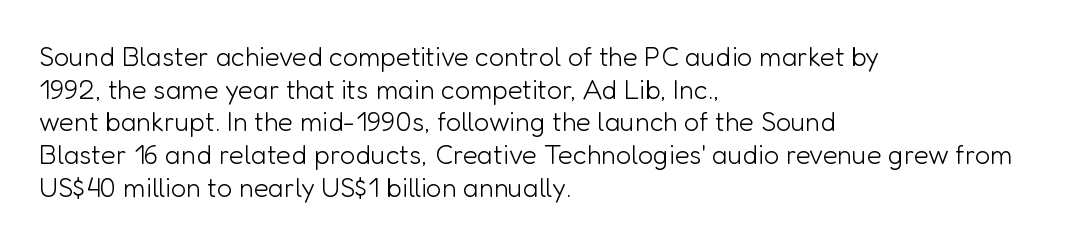
{"italic": "no", "bold": "no", "underline": "no", "align": "left", "line_spacing_ratio": 1.21, "letter_spacing": "normal", "letter_spacing_em": 0.0, "glyph_px": 27}
